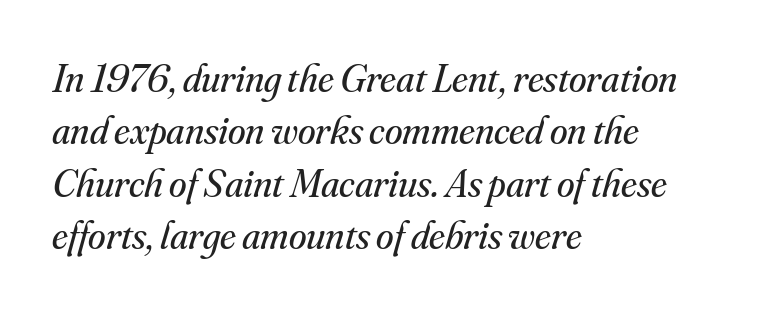
{"serif": "yes", "italic": "yes", "lean": "right", "slant_degrees": 16, "bold": "no", "weight": "regular", "width": "normal", "stroke_contrast": "medium", "x_height": "small", "monospaced": "no", "underline": "no", "align": "left", "line_spacing": "normal", "line_spacing_ratio": 1.31, "letter_spacing": "normal", "letter_spacing_em": 0.0, "glyph_px": 40}
